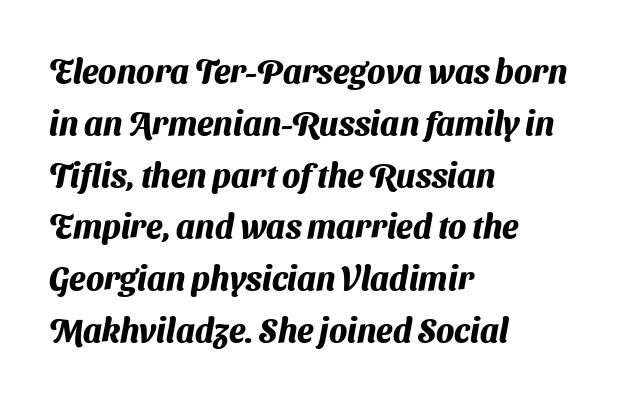
Students, this is bold: see how much ink each stroke carries. Glyph-to-glyph distance matches everyday printed text. Check under the words: just untouched page. Summary of vertical rhythm: regular, with standard interline spacing.
